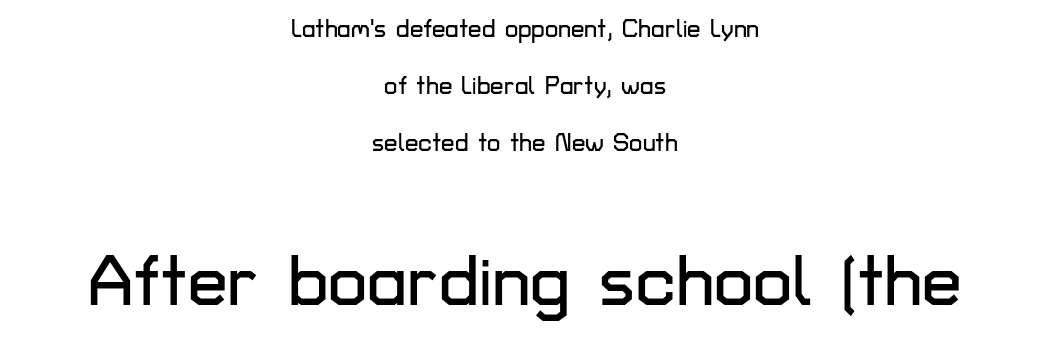
Q: Is the text italic (slanted)? A: No, it is upright.
Q: Is the typeface a serif or a sans-serif typeface? A: Sans-serif.
Q: Is the text underlined? A: No.
Q: How is the paragraph aligned? A: Centered.
Q: Is the spacing between letters normal or unusually wide? A: Normal.
Q: Is the spacing between lines tight, normal or loose? A: Loose.
Q: Which block of text is set in a larger size, the first (top) or the second (bottom)? A: The second (bottom) one.
Q: Width (condensed, normal, or wide)? A: Normal.
Q: Stroke contrast? A: Low.
Q: x-height? A: Medium.
Q: Monospaced? A: No.
